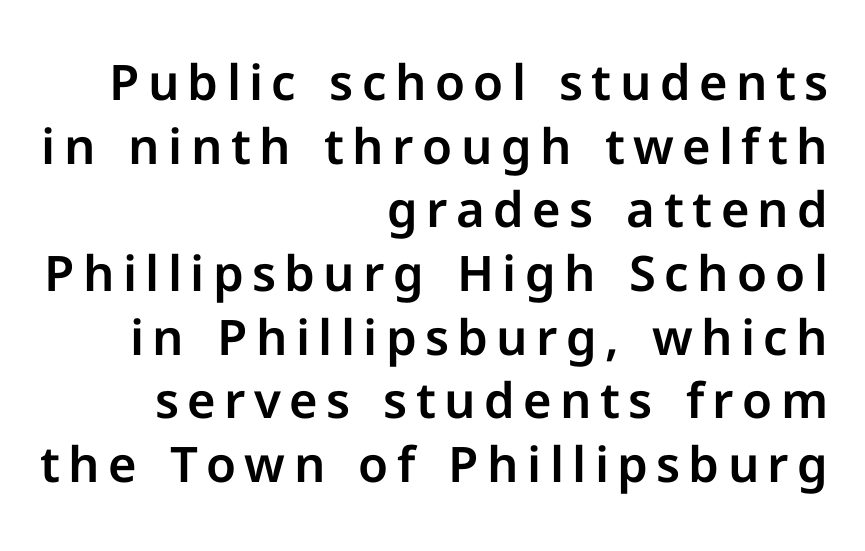
{"serif": "no", "italic": "no", "width": "normal", "stroke_contrast": "low", "x_height": "medium", "monospaced": "no", "underline": "no", "align": "right", "line_spacing": "normal", "line_spacing_ratio": 1.3, "glyph_px": 49}
